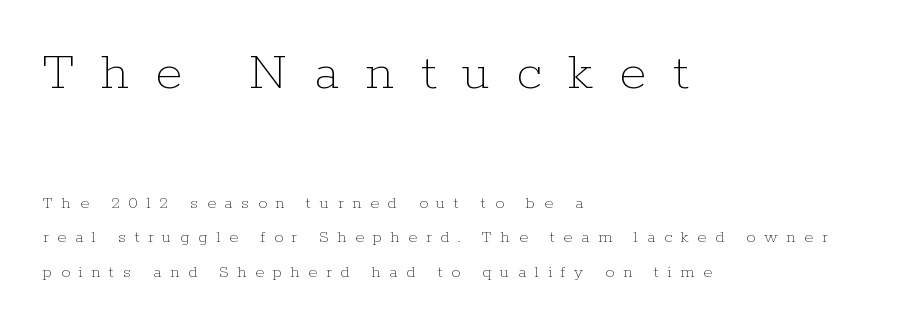
{"italic": "no", "bold": "no", "weight": "thin", "width": "normal", "stroke_contrast": "low", "x_height": "medium", "monospaced": "no", "underline": "no", "align": "left", "line_spacing": "loose", "line_spacing_ratio": 1.92, "letter_spacing": "wide", "letter_spacing_em": 0.48, "larger_block": "first", "size_ratio": 3.06, "glyph_px": 55}
